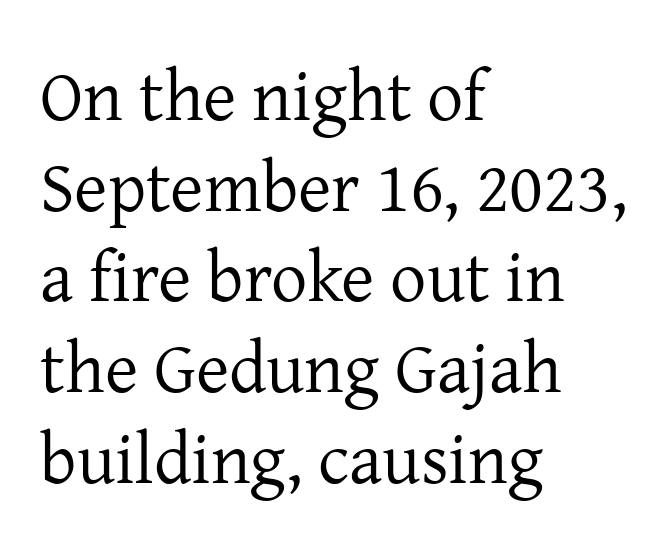
The image shows 72 px regular-weight serif type, upright; set left-aligned, normal line spacing (1.26x), normal letter spacing, not underlined; low stroke contrast and a medium x-height.
